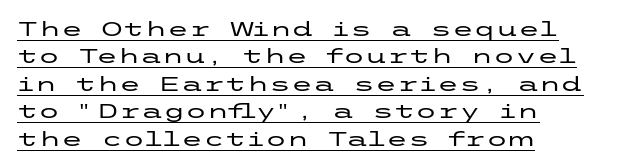
The string is rendered with underlining switched on. This sample keeps an unexceptional amount of space between lines. Inter-character spacing is left at the font's built-in metrics. Every character sits straight up, as roman type does. Every row of glyphs begins at an identical x-position on the left.
